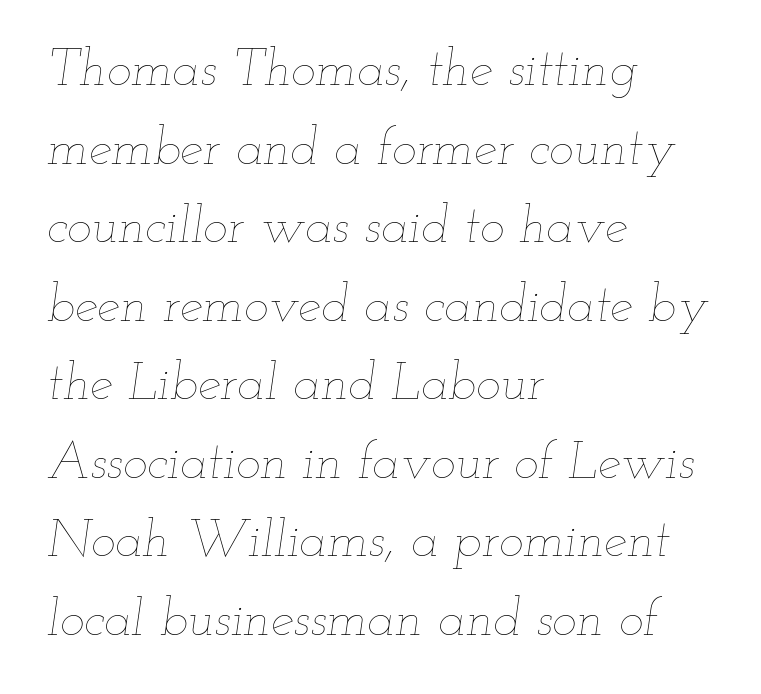
Q: Is the text bold? A: No.
Q: Is the text italic (slanted)? A: Yes, it leans right by about 12 degrees.
Q: Is the text underlined? A: No.
Q: How is the paragraph aligned? A: Left-aligned.
Q: Is the spacing between letters normal or unusually wide? A: Normal.
Q: Is the spacing between lines tight, normal or loose? A: Normal.
Q: Width (condensed, normal, or wide)? A: Wide.
Q: Stroke contrast? A: Low.
Q: x-height? A: Small.
Q: Monospaced? A: No.
